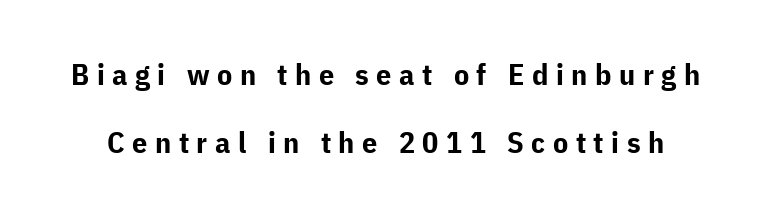
The typesetting leans heavy: a genuine bold. Stroke terminals: plain, sans-serif. A clean baseline with only descenders dipping below it. Posture: vertical. Airy leading. Spacing between characters has been opened up far beyond the box default.
